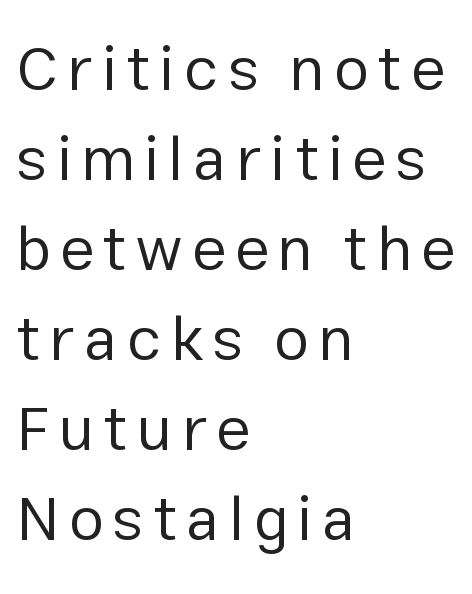
Q: Is the text bold? A: No.
Q: Is the text italic (slanted)? A: No, it is upright.
Q: Is the typeface a serif or a sans-serif typeface? A: Sans-serif.
Q: Is the text underlined? A: No.
Q: How is the paragraph aligned? A: Left-aligned.
Q: Is the spacing between lines tight, normal or loose? A: Normal.
Q: Width (condensed, normal, or wide)? A: Normal.
Q: Stroke contrast? A: Low.
Q: x-height? A: Medium.
Q: Monospaced? A: No.
